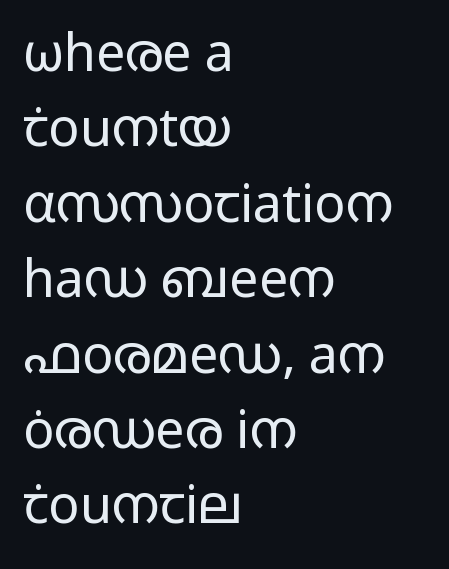
Successive baselines arrive at the customary interval. A student would call this left alignment; a typographer would say flush left, rag right. Inter-character spacing is left at the font's built-in metrics. Nope, no serifs anywhere on these letters. No extra ink here — the face is not bold.
